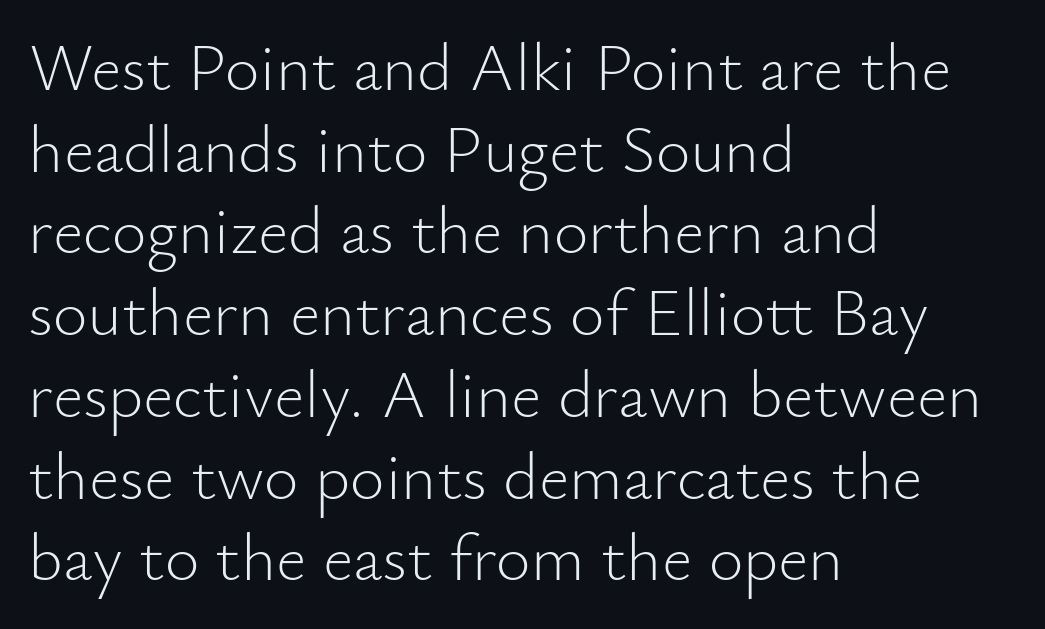
Is this a fixed-width face? No — the glyphs have proportional, varying widths. Do the letters lean? They stand straight. I'd call this a sans setting — the letters go barefoot. The zone under the glyphs is completely vacant. The tracking reads as untouched default to a designer's eye.
